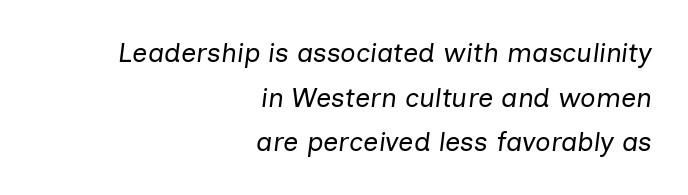
Q: Is the text bold? A: No.
Q: Is the text italic (slanted)? A: Yes, it leans right by about 7 degrees.
Q: Is the text underlined? A: No.
Q: How is the paragraph aligned? A: Right-aligned.
Q: Is the spacing between letters normal or unusually wide? A: Normal.
Q: Is the spacing between lines tight, normal or loose? A: Normal.
